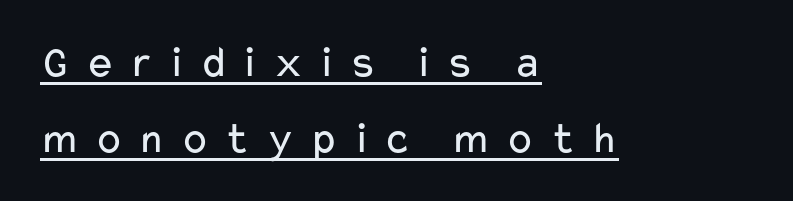
The compositor pushed each line to the left boundary. Examine the stroke ends and you'll find no serifs. The sample's only ornament is a line tracing under the words. Interline gaps are of average width in this sample.
